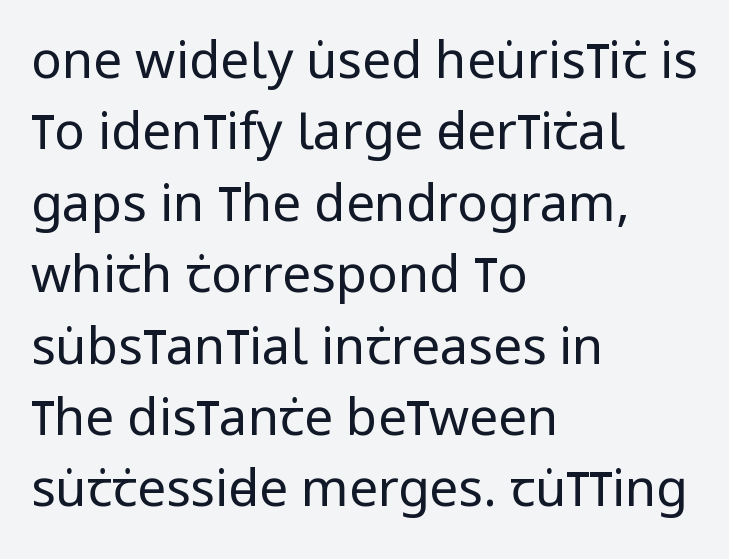
The image shows 51 px regular-weight, condensed sans-serif type, upright; set left-aligned, normal line spacing (1.4x), normal letter spacing, not underlined; low stroke contrast and a large x-height.
